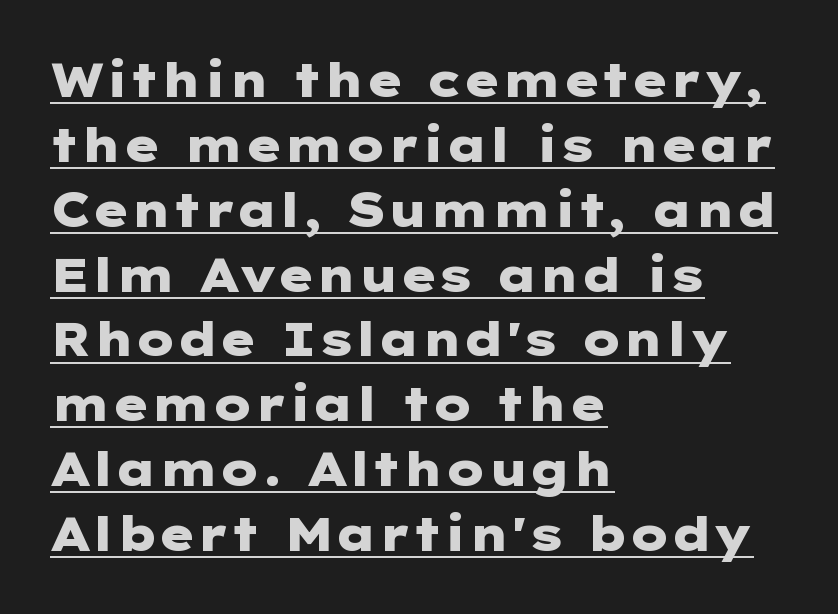
These lines sit exactly where default settings would place them. These lines carry a lot of weight — the face is fully bold. You could call the tracking neutral — neither tight nor loose. Typeset ragged right — the left edge is the straight one.
